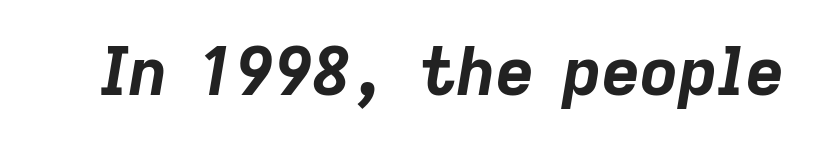
Short note: letters normally spaced. The rendering uses a bold face; every stroke is thick and dark. A clean baseline with only descenders dipping below it. The passage shown is typed in a proportional face where columns would drift. The letters are slanted; this is an italic face.
